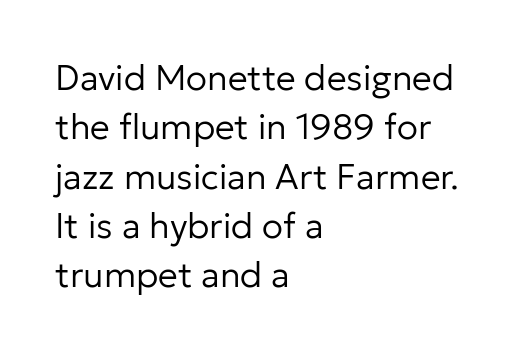
Q: Is the text bold? A: No.
Q: Is the text italic (slanted)? A: No, it is upright.
Q: Is the typeface a serif or a sans-serif typeface? A: Sans-serif.
Q: Is the text underlined? A: No.
Q: How is the paragraph aligned? A: Left-aligned.
Q: Is the spacing between letters normal or unusually wide? A: Normal.
Q: Is the spacing between lines tight, normal or loose? A: Normal.
Q: Width (condensed, normal, or wide)? A: Normal.
Q: Stroke contrast? A: Low.
Q: x-height? A: Medium.
Q: Monospaced? A: No.
